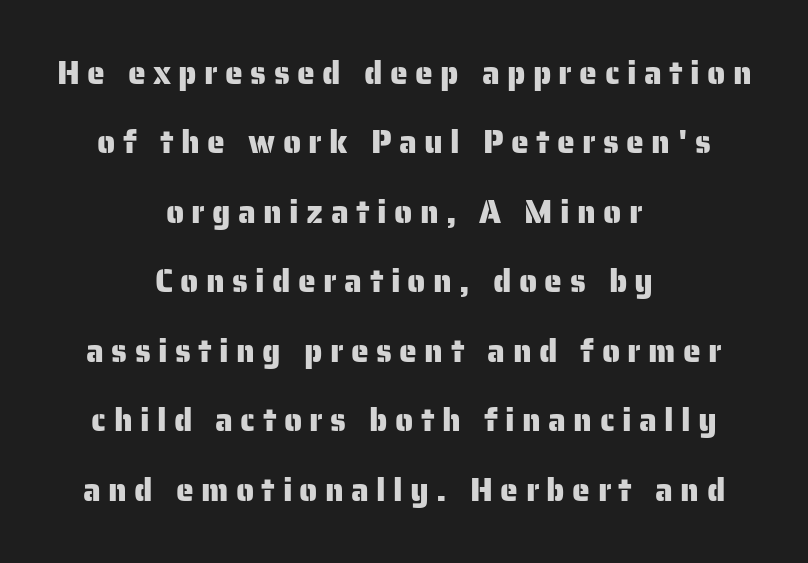
Q: Is the text italic (slanted)? A: No, it is upright.
Q: Is the typeface a serif or a sans-serif typeface? A: Sans-serif.
Q: Is the text underlined? A: No.
Q: How is the paragraph aligned? A: Centered.
Q: Is the spacing between letters normal or unusually wide? A: Unusually wide.
Q: Is the spacing between lines tight, normal or loose? A: Loose.
Q: Width (condensed, normal, or wide)? A: Normal.
Q: Stroke contrast? A: Low.
Q: x-height? A: Medium.
Q: Monospaced? A: No.
